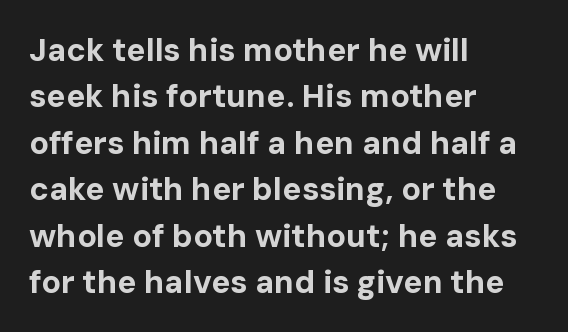
The image shows 32 px bold sans-serif type, upright; set left-aligned, normal line spacing (1.45x), normal letter spacing, not underlined; low stroke contrast and a medium x-height.
